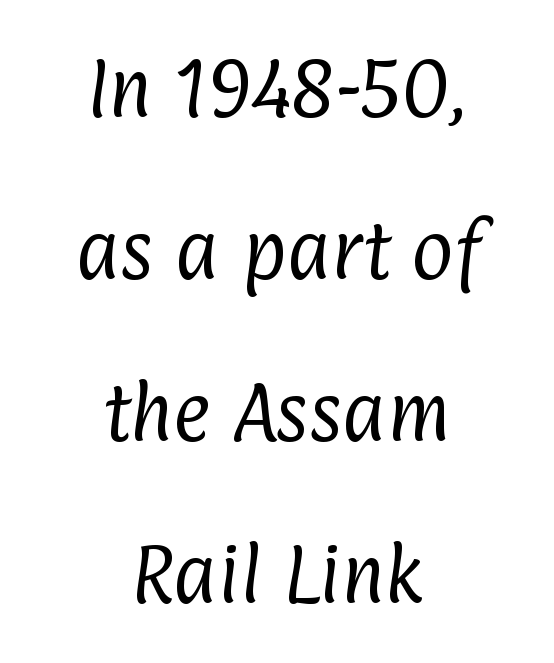
{"serif": "no", "bold": "no", "weight": "regular", "width": "condensed", "stroke_contrast": "low", "x_height": "medium", "monospaced": "no", "underline": "no", "align": "center", "line_spacing": "loose", "line_spacing_ratio": 2.49, "letter_spacing": "normal", "letter_spacing_em": 0.0, "glyph_px": 65}
